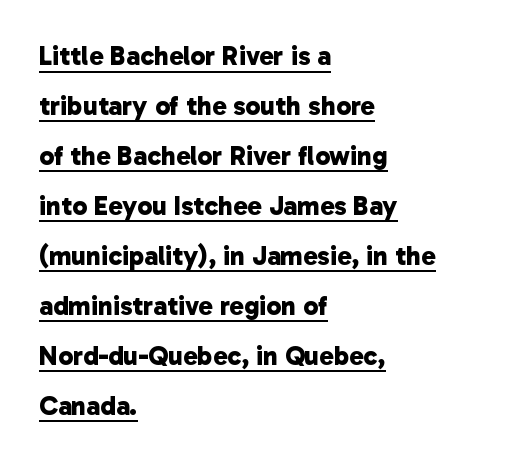
{"bold": "yes", "underline": "yes", "align": "left", "line_spacing_ratio": 1.85, "letter_spacing": "normal", "letter_spacing_em": 0.0, "glyph_px": 27}
